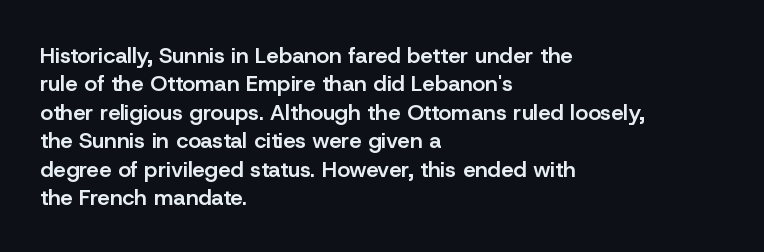
Tall strokes in this sample are plumb rather than angled. Caption: multi-line text, flush left, ragged right. Underline: absent. No extra tracking has been applied to these lines. The passage shown stacks its lines at a standard gap.
